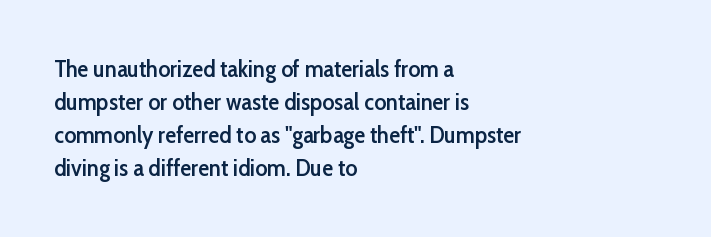
The image shows 23 px text type, upright; set left-aligned, normal line spacing (1.44x), normal letter spacing, not underlined.
